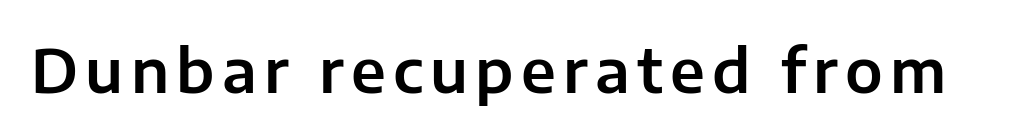
Q: Is the text italic (slanted)? A: No, it is upright.
Q: Is the typeface a serif or a sans-serif typeface? A: Sans-serif.
Q: Is the text underlined? A: No.
Q: Width (condensed, normal, or wide)? A: Normal.
Q: Stroke contrast? A: Low.
Q: x-height? A: Medium.
Q: Monospaced? A: No.
